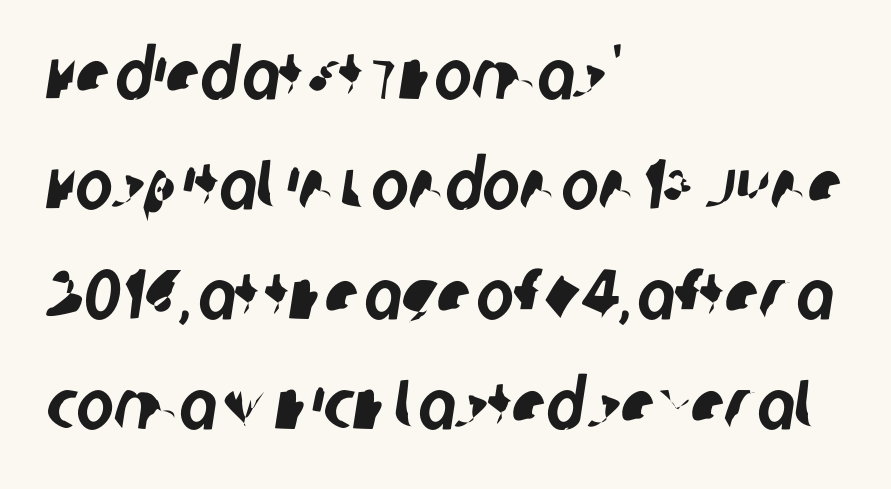
{"serif": "no", "width": "condensed", "stroke_contrast": "low", "x_height": "large", "monospaced": "no", "underline": "no", "align": "left", "line_spacing": "normal", "line_spacing_ratio": 1.57, "letter_spacing": "normal", "letter_spacing_em": 0.0, "glyph_px": 70}
